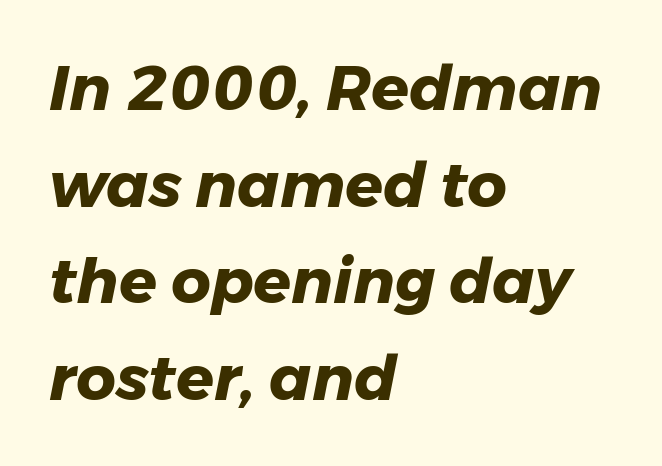
Q: Is the text bold? A: Yes.
Q: Is the text italic (slanted)? A: Yes, it leans right by about 11 degrees.
Q: Is the text underlined? A: No.
Q: How is the paragraph aligned? A: Left-aligned.
Q: Is the spacing between letters normal or unusually wide? A: Normal.
Q: Is the spacing between lines tight, normal or loose? A: Normal.
Q: Width (condensed, normal, or wide)? A: Normal.
Q: Stroke contrast? A: Low.
Q: x-height? A: Medium.
Q: Monospaced? A: No.
